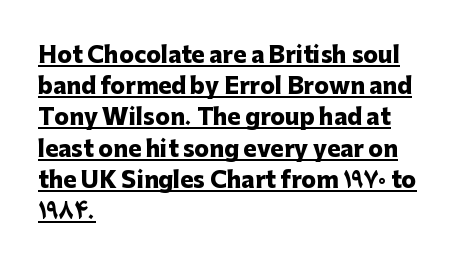
Regular leading. This sample carries an underscore along the baseline area. Each word holds together tightly as a unit, with standard inter-letter gaps. Posture: straight, roman, zero tilt. Alignment: flush left.
